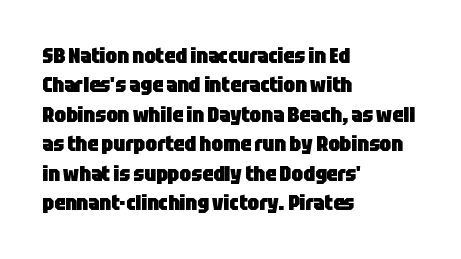
The image shows 21 px bold type, upright; set left-aligned, normal line spacing (1.4x), normal letter spacing, not underlined.
